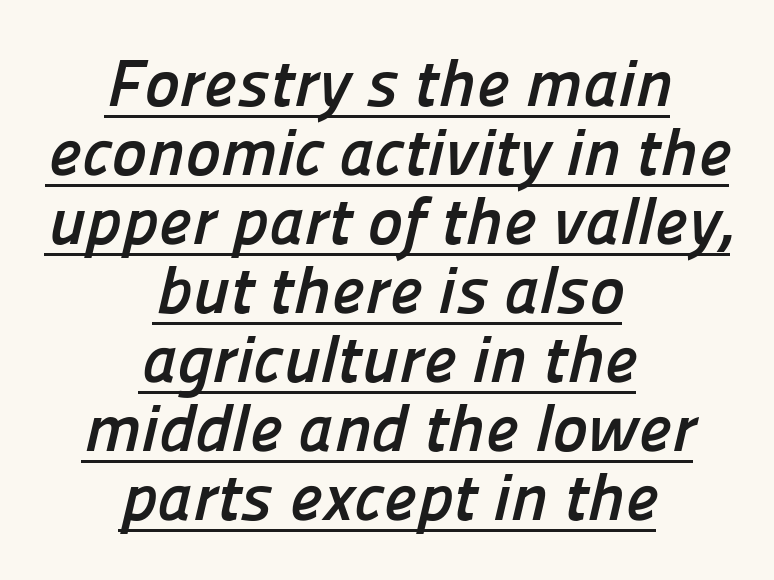
The image shows 67 px semibold sans-serif type; set centered, tight line spacing (1.03x), normal letter spacing, underlined; low stroke contrast and a medium x-height.
